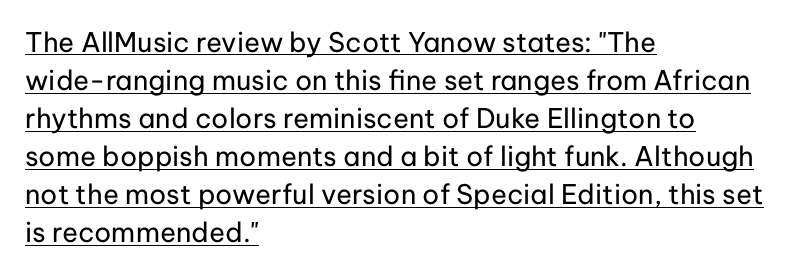
Q: Is the text bold? A: No.
Q: Is the text italic (slanted)? A: No, it is upright.
Q: Is the text underlined? A: Yes.
Q: How is the paragraph aligned? A: Left-aligned.
Q: Is the spacing between letters normal or unusually wide? A: Normal.
Q: Is the spacing between lines tight, normal or loose? A: Normal.
